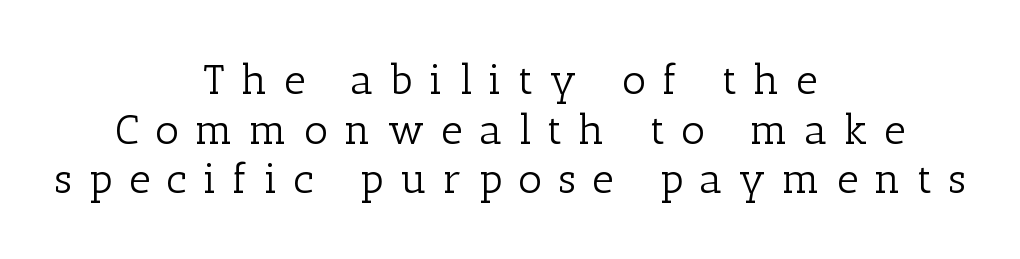
The image shows 42 px light serif type, upright; set centered, line spacing 1.18x, unusually wide letter spacing (+0.39 em), not underlined; low stroke contrast and a medium x-height.
